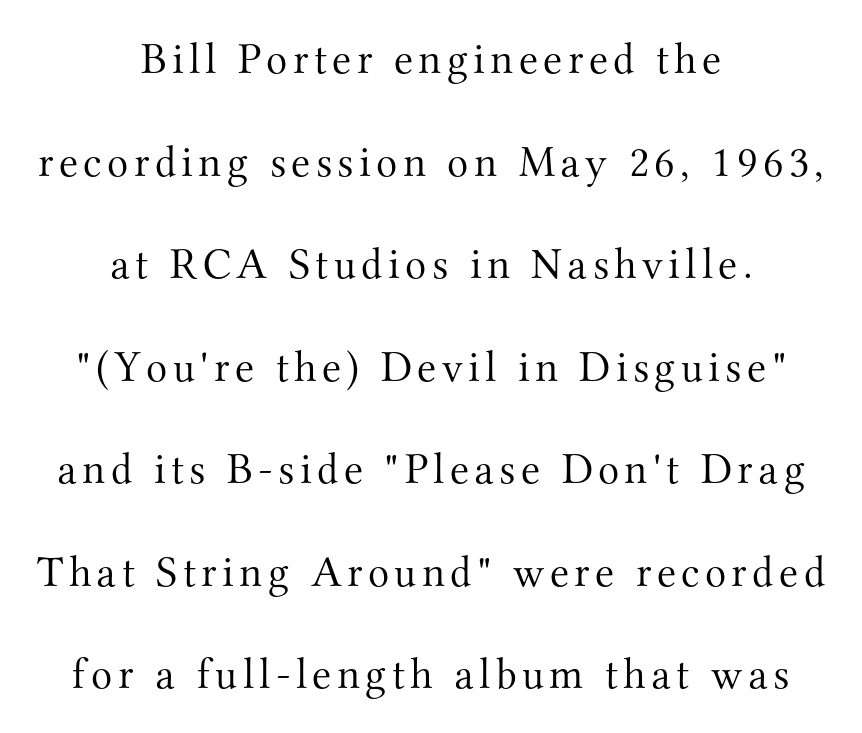
Q: Is the text bold? A: No.
Q: Is the text italic (slanted)? A: No, it is upright.
Q: Is the typeface a serif or a sans-serif typeface? A: Serif.
Q: Is the text underlined? A: No.
Q: How is the paragraph aligned? A: Centered.
Q: Is the spacing between lines tight, normal or loose? A: Loose.
Q: Width (condensed, normal, or wide)? A: Normal.
Q: Stroke contrast? A: Medium.
Q: x-height? A: Small.
Q: Monospaced? A: No.
